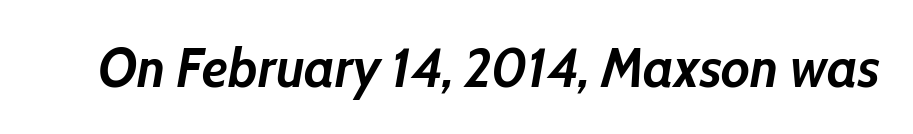
The image shows 55 px semibold type, italic (leaning right); set normal letter spacing, not underlined; low stroke contrast and a medium x-height.
